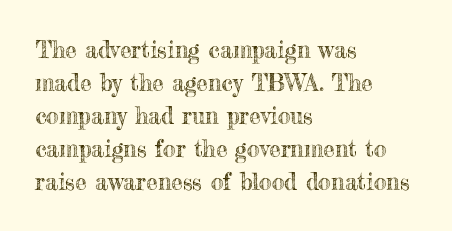
Plain, unruled lines of type. Letter spacing: default. Quick note: interline space is typical. Does the lettering tilt? It doesn't — this is upright. One-word summary of the alignment: left.
